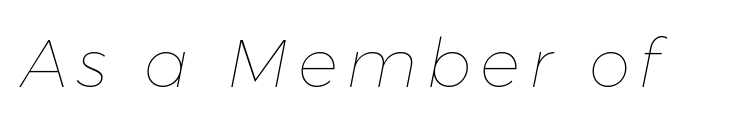
Q: Is the text bold? A: No.
Q: Is the text italic (slanted)? A: Yes, it leans right by about 11 degrees.
Q: Is the text underlined? A: No.
Q: Width (condensed, normal, or wide)? A: Normal.
Q: Stroke contrast? A: Low.
Q: x-height? A: Medium.
Q: Monospaced? A: No.
